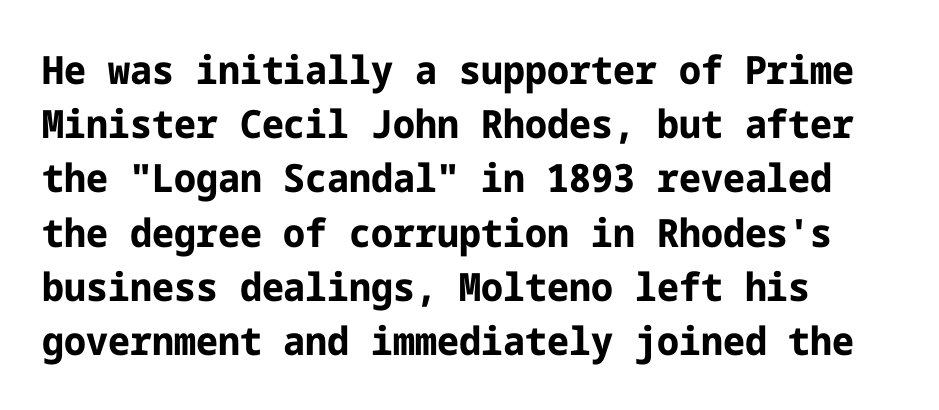
Q: Is the text bold? A: Yes.
Q: Is the text italic (slanted)? A: No, it is upright.
Q: Is the typeface a serif or a sans-serif typeface? A: Sans-serif.
Q: Is the text underlined? A: No.
Q: How is the paragraph aligned? A: Left-aligned.
Q: Is the spacing between letters normal or unusually wide? A: Normal.
Q: Is the spacing between lines tight, normal or loose? A: Normal.
Q: Width (condensed, normal, or wide)? A: Normal.
Q: Stroke contrast? A: Low.
Q: x-height? A: Medium.
